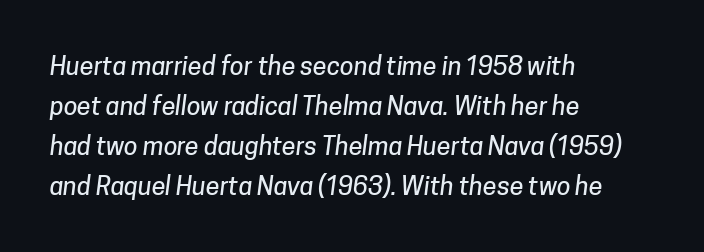
{"underline": "no", "align": "left", "line_spacing": "normal", "line_spacing_ratio": 1.6, "letter_spacing": "normal", "letter_spacing_em": 0.0, "glyph_px": 25}
